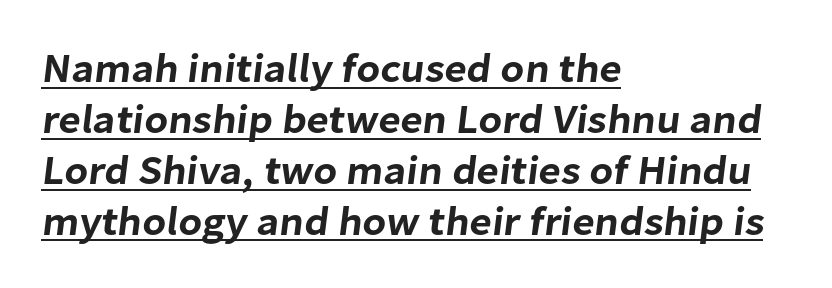
The image shows 41 px sans-serif type; set left-aligned, line spacing 1.24x, normal letter spacing, underlined; low stroke contrast and a medium x-height.
